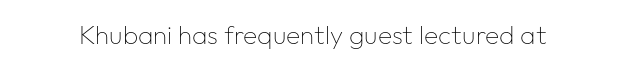
A roman cut, with each character standing at attention. Decoration check: the copy has no underline. The gaps between neighbouring characters are ordinary and unremarkable. Bold? No — there's no thickening of the strokes.
